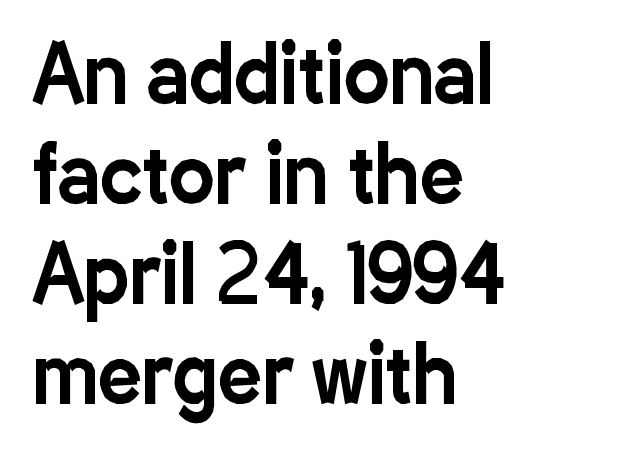
The text was rendered using a sans face with plain stroke endings. Horizontally, the lines are justified to the leading edge only. The lettering stays uniformly vertical, giving the passage a roman look. A typesetter would call this proportional, since set widths differ per character. The strip under each line holds only bare page. The rendering keeps characters at their native spacing.
